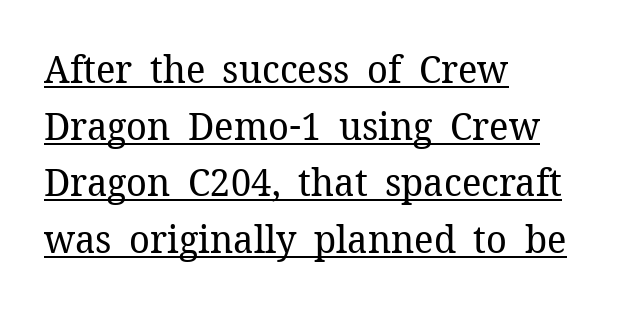
Q: Is the text bold? A: No.
Q: Is the text italic (slanted)? A: No, it is upright.
Q: Is the typeface a serif or a sans-serif typeface? A: Serif.
Q: Is the text underlined? A: Yes.
Q: How is the paragraph aligned? A: Left-aligned.
Q: Is the spacing between letters normal or unusually wide? A: Normal.
Q: Is the spacing between lines tight, normal or loose? A: Normal.
Q: Width (condensed, normal, or wide)? A: Normal.
Q: Stroke contrast? A: Low.
Q: x-height? A: Medium.
Q: Monospaced? A: No.
